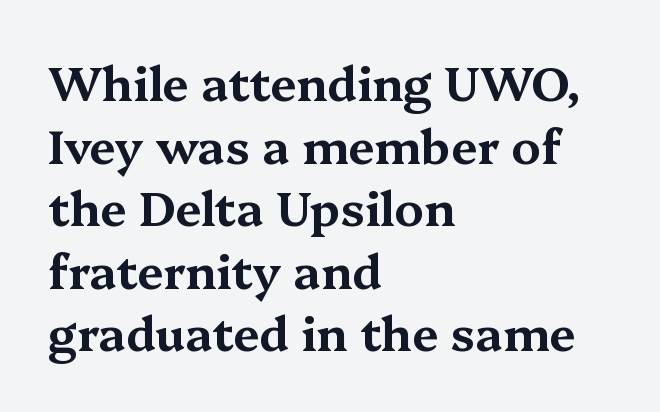
Q: Is the text italic (slanted)? A: No, it is upright.
Q: Is the typeface a serif or a sans-serif typeface? A: Serif.
Q: Is the text underlined? A: No.
Q: How is the paragraph aligned? A: Left-aligned.
Q: Is the spacing between letters normal or unusually wide? A: Normal.
Q: Is the spacing between lines tight, normal or loose? A: Normal.
Q: Width (condensed, normal, or wide)? A: Wide.
Q: Stroke contrast? A: Medium.
Q: x-height? A: Medium.
Q: Monospaced? A: No.
